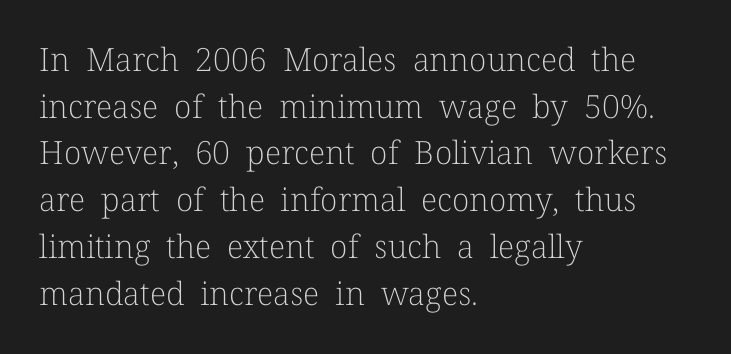
Q: Is the text bold? A: No.
Q: Is the text italic (slanted)? A: No, it is upright.
Q: Is the typeface a serif or a sans-serif typeface? A: Serif.
Q: Is the text underlined? A: No.
Q: How is the paragraph aligned? A: Left-aligned.
Q: Is the spacing between letters normal or unusually wide? A: Normal.
Q: Is the spacing between lines tight, normal or loose? A: Normal.
Q: Width (condensed, normal, or wide)? A: Normal.
Q: Stroke contrast? A: Low.
Q: x-height? A: Medium.
Q: Monospaced? A: No.
